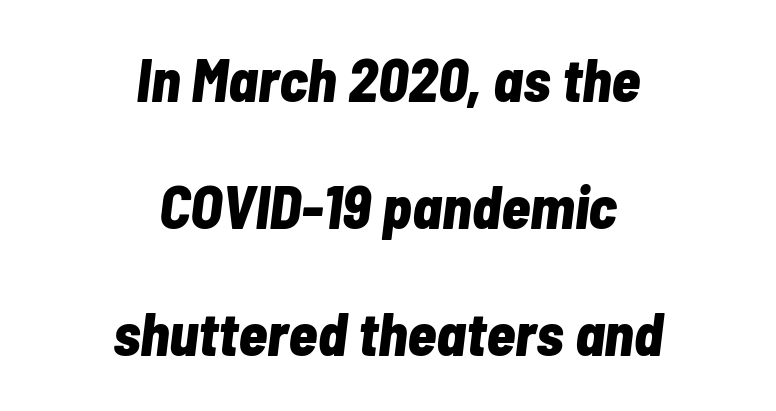
Q: Is the text bold? A: Yes.
Q: Is the text italic (slanted)? A: Yes, it leans right by about 7 degrees.
Q: Is the text underlined? A: No.
Q: How is the paragraph aligned? A: Centered.
Q: Is the spacing between letters normal or unusually wide? A: Normal.
Q: Is the spacing between lines tight, normal or loose? A: Loose.
Q: Width (condensed, normal, or wide)? A: Condensed.
Q: Stroke contrast? A: Low.
Q: x-height? A: Medium.
Q: Monospaced? A: No.
